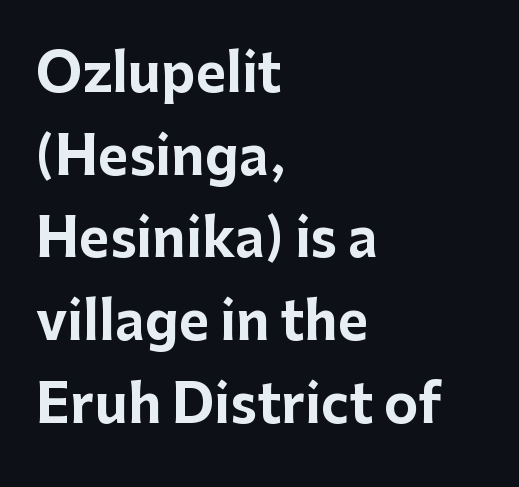
Q: Is the text bold? A: Yes.
Q: Is the text italic (slanted)? A: No, it is upright.
Q: Is the typeface a serif or a sans-serif typeface? A: Sans-serif.
Q: Is the text underlined? A: No.
Q: How is the paragraph aligned? A: Left-aligned.
Q: Is the spacing between letters normal or unusually wide? A: Normal.
Q: Is the spacing between lines tight, normal or loose? A: Normal.
Q: Width (condensed, normal, or wide)? A: Normal.
Q: Stroke contrast? A: Low.
Q: x-height? A: Medium.
Q: Monospaced? A: No.
